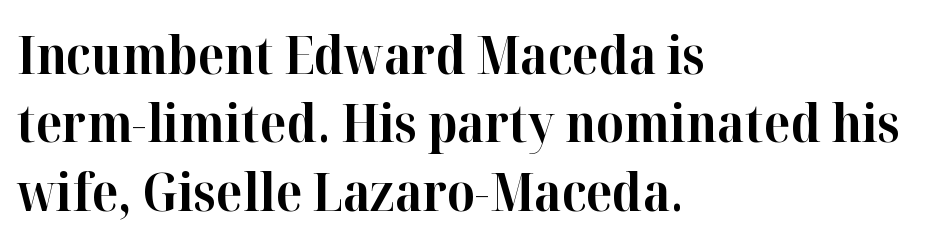
{"serif": "yes", "italic": "no", "bold": "yes", "weight": "bold", "width": "normal", "stroke_contrast": "high", "x_height": "medium", "monospaced": "no", "underline": "no", "align": "left", "line_spacing": "normal", "line_spacing_ratio": 1.29, "letter_spacing": "normal", "letter_spacing_em": 0.0, "glyph_px": 53}
